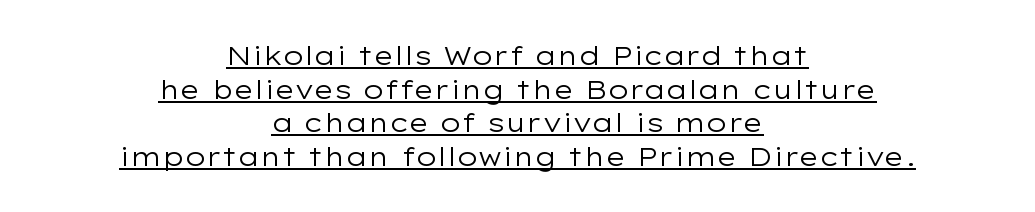
You can tell it's not italic because the verticals are truly vertical. Heaviness? Minimal to ordinary, like unemphasized prose. Does extra space separate the letters? No, they use regular spacing. Descenders here cross a horizontal rule under the line. This rendering uses center alignment, leaving both contours irregular but symmetric.
